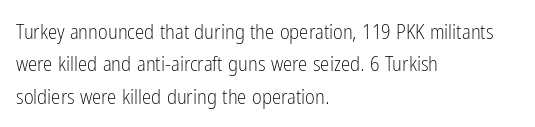
Q: Is the text bold? A: No.
Q: Is the text italic (slanted)? A: No, it is upright.
Q: Is the text underlined? A: No.
Q: How is the paragraph aligned? A: Left-aligned.
Q: Is the spacing between letters normal or unusually wide? A: Normal.
Q: Is the spacing between lines tight, normal or loose? A: Normal.
